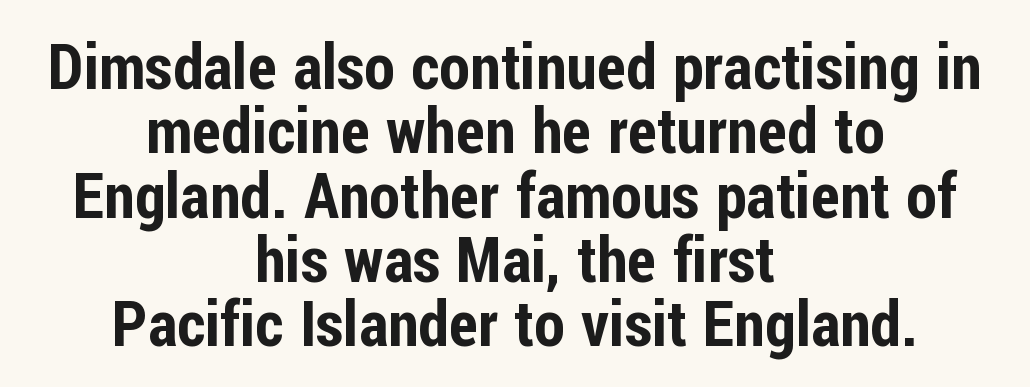
The image shows 63 px condensed sans-serif type, upright; set centered, tight line spacing (1.02x), normal letter spacing, not underlined; low stroke contrast and a medium x-height.
